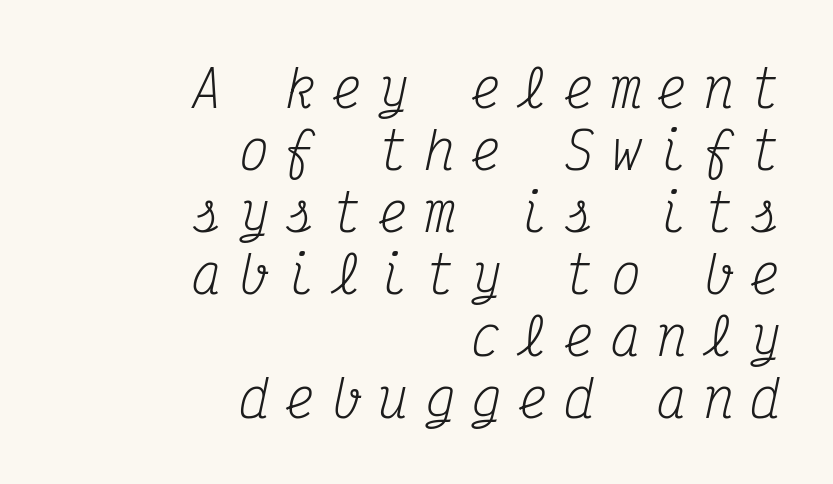
{"serif": "yes", "italic": "yes", "lean": "right", "slant_degrees": 12, "bold": "no", "weight": "regular", "width": "condensed", "stroke_contrast": "medium", "x_height": "medium", "monospaced": "yes", "underline": "no", "align": "right", "line_spacing_ratio": 1.24, "letter_spacing": "wide", "letter_spacing_em": 0.33, "glyph_px": 50}
